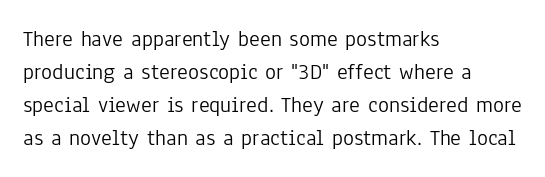
{"italic": "no", "bold": "no", "underline": "no", "align": "left", "line_spacing": "normal", "line_spacing_ratio": 1.44, "letter_spacing": "normal", "letter_spacing_em": 0.0, "glyph_px": 23}
